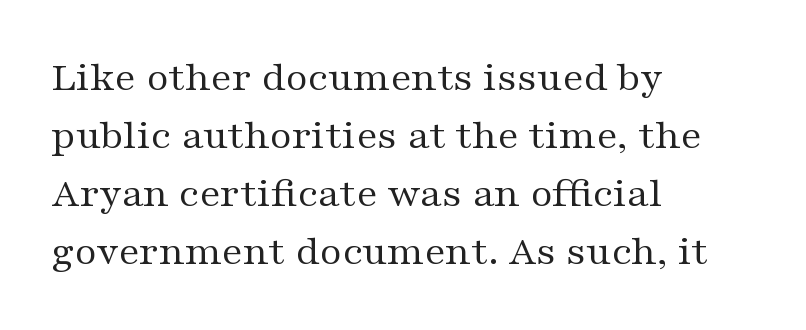
The image shows 43 px regular-weight, wide serif type, upright; set left-aligned, normal line spacing (1.35x), normal letter spacing, not underlined; medium stroke contrast and a medium x-height.
